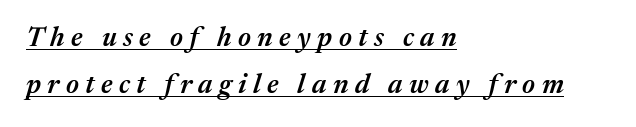
Compared with a centered layout, this one pins lines to the left instead. Honestly, the underline is the first thing you notice here. Posture: slanted. The passage shown has open, widely tracked lettering throughout. Its strokes are somewhat broadened, the hallmark of semibold type.
